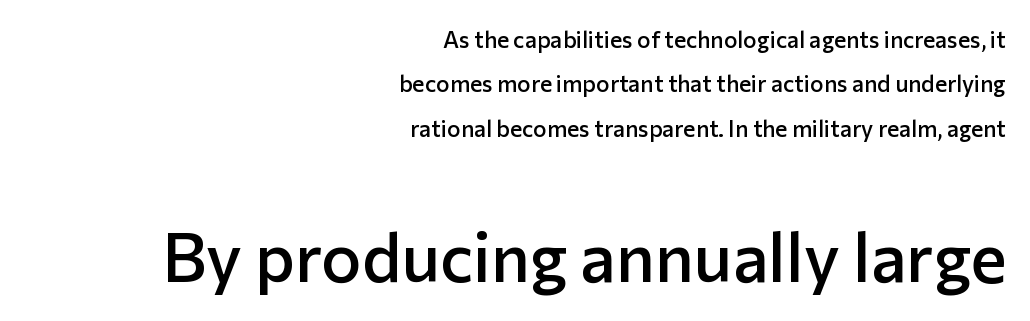
{"serif": "no", "italic": "no", "bold": "semi", "weight": "semibold", "width": "normal", "stroke_contrast": "low", "x_height": "medium", "monospaced": "no", "underline": "no", "align": "right", "line_spacing": "loose", "line_spacing_ratio": 1.93, "letter_spacing": "normal", "letter_spacing_em": 0.0, "larger_block": "second", "size_ratio": 2.96, "glyph_px": 68}
